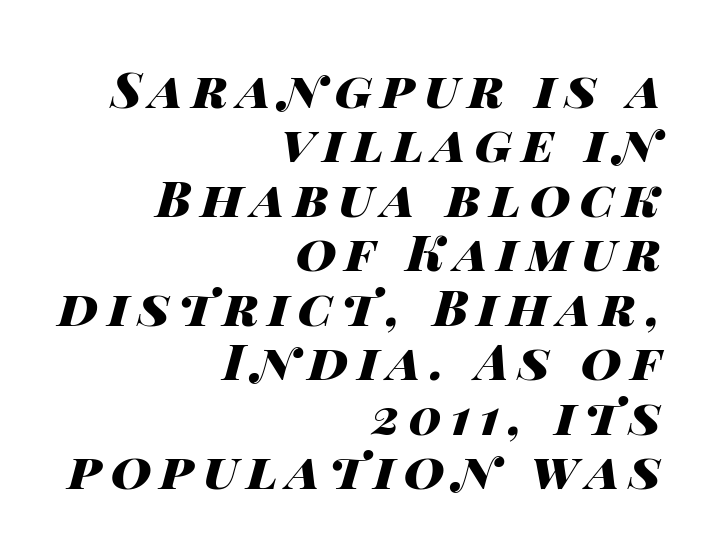
{"italic": "yes", "lean": "right", "slant_degrees": 14, "bold": "yes", "weight": "heavy", "width": "wide", "stroke_contrast": "high", "x_height": "large", "monospaced": "no", "underline": "no", "align": "right", "line_spacing": "tight", "line_spacing_ratio": 1.09, "glyph_px": 50}
